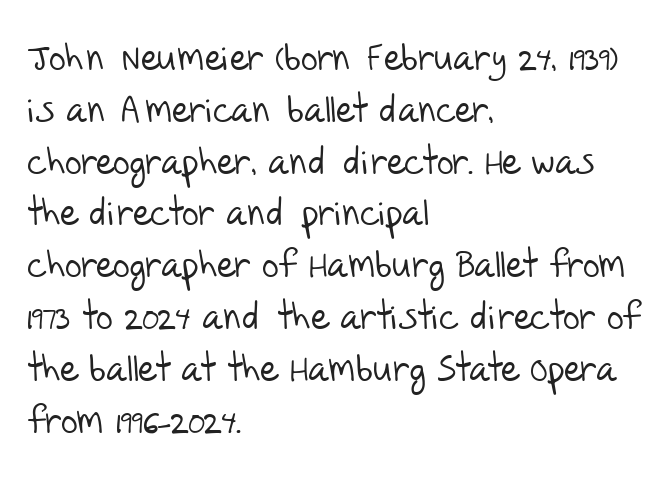
The image shows 37 px light sans-serif type; set left-aligned, normal line spacing (1.4x), normal letter spacing, not underlined; low stroke contrast and a large x-height.
